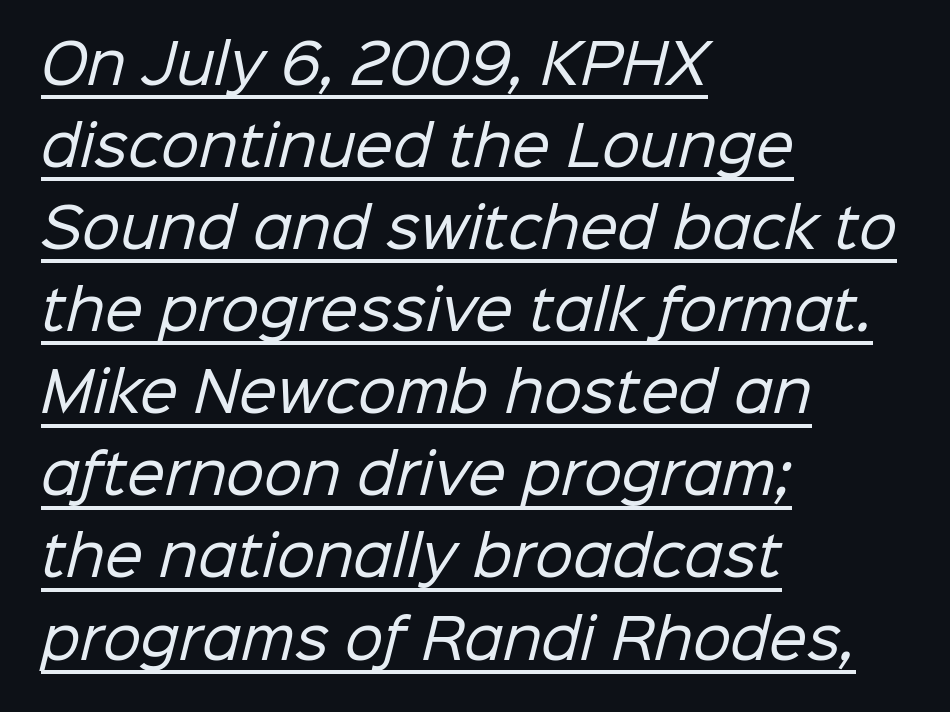
{"serif": "no", "bold": "no", "weight": "regular", "width": "normal", "stroke_contrast": "low", "x_height": "medium", "monospaced": "no", "underline": "yes", "align": "left", "line_spacing": "normal", "line_spacing_ratio": 1.52, "letter_spacing": "normal", "letter_spacing_em": 0.0, "glyph_px": 54}
